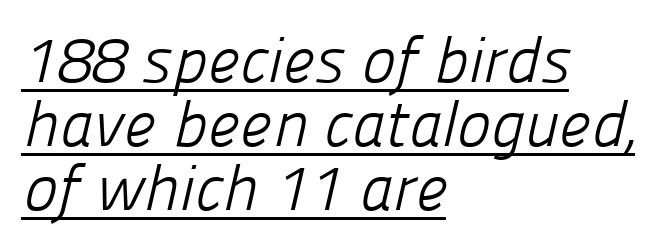
Q: Is the text bold? A: No.
Q: Is the typeface a serif or a sans-serif typeface? A: Sans-serif.
Q: Is the text underlined? A: Yes.
Q: How is the paragraph aligned? A: Left-aligned.
Q: Is the spacing between letters normal or unusually wide? A: Normal.
Q: Is the spacing between lines tight, normal or loose? A: Tight.
Q: Width (condensed, normal, or wide)? A: Normal.
Q: Stroke contrast? A: Low.
Q: x-height? A: Medium.
Q: Monospaced? A: No.
